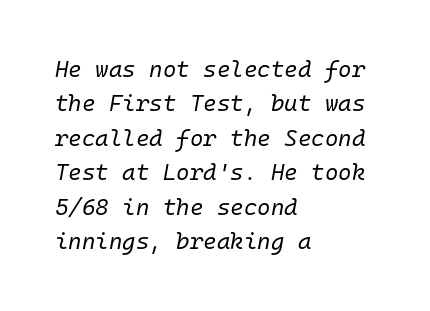
Q: Is the text bold? A: No.
Q: Is the text italic (slanted)? A: Yes, it leans right by about 10 degrees.
Q: Is the text underlined? A: No.
Q: How is the paragraph aligned? A: Left-aligned.
Q: Is the spacing between letters normal or unusually wide? A: Normal.
Q: Is the spacing between lines tight, normal or loose? A: Normal.
